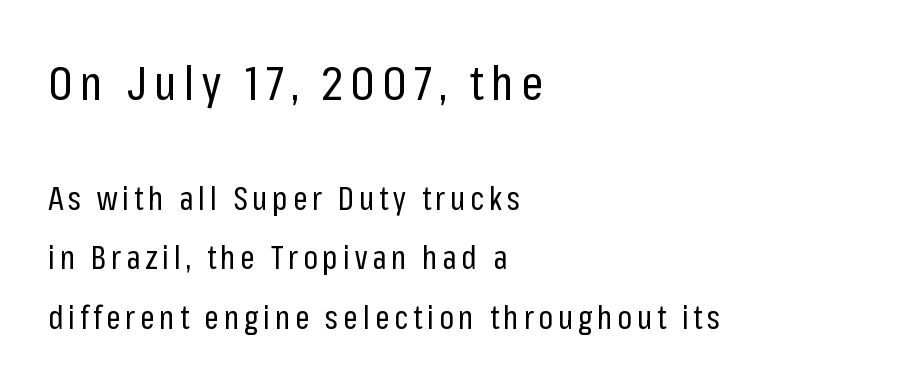
Is this a fixed-width face? No — the glyphs have proportional, varying widths. In CSS terms this would be text-align: left. This sample uses an upright cut, with every glyph sitting square on the baseline. The emphasis by scale lands on block number one, above. This rendering employs a face without finishing strokes, i.e., a sans-serif.
